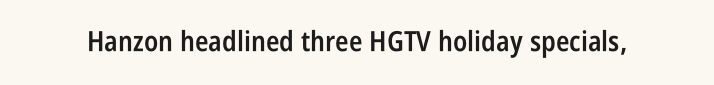
Typesetter's note: demi weight, one step under bold. Look at the tracking — it's just the regular setting, nothing added. The glyphs in this specimen are sans serif. Each letter keeps its own natural width here, so spacing adapts to shape.
